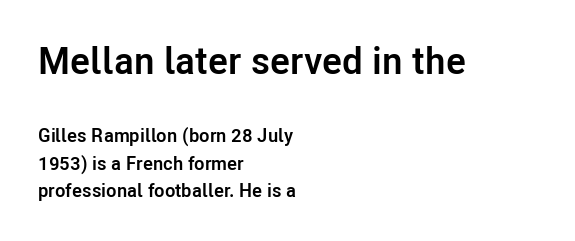
The type family on display is of the sans-serif kind. It's the straight-up-and-down kind of type. The rows are spaced the way most documents space them. Scale decreases going downward across the two blocks. The strokes are fattened all the way to bold. The passage shown is typed in a proportional face where columns would drift.
